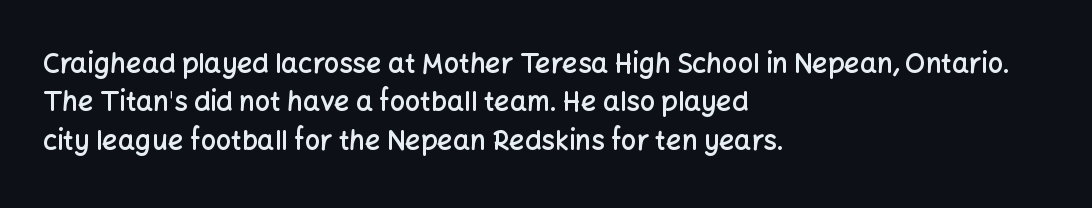
The lines in this sample share a left origin and differ only in where they stop. Does the leading feel generous? No, just average. Bare-footed words on every line. These lines were composed using upright roman letters.
